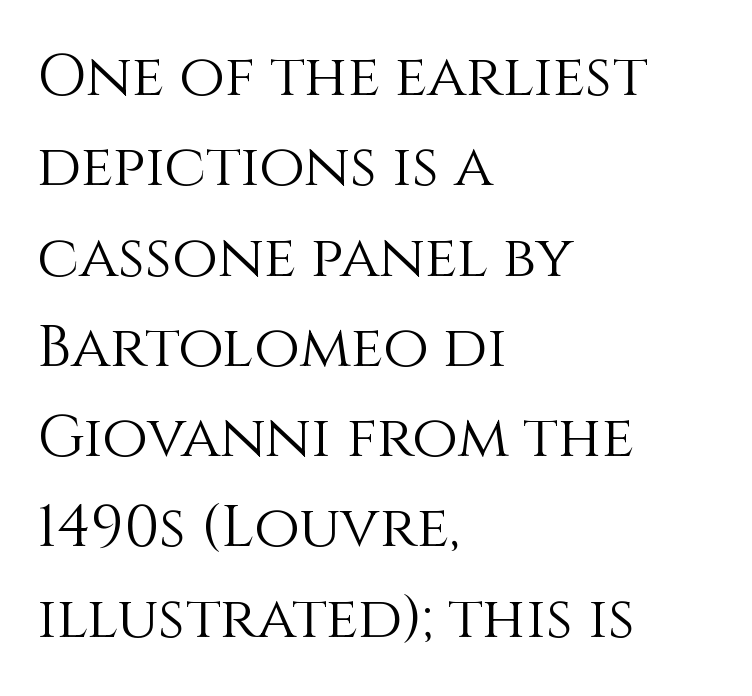
The image shows 59 px light type, upright; set left-aligned, normal line spacing (1.53x), normal letter spacing, not underlined; medium stroke contrast and a large x-height.
